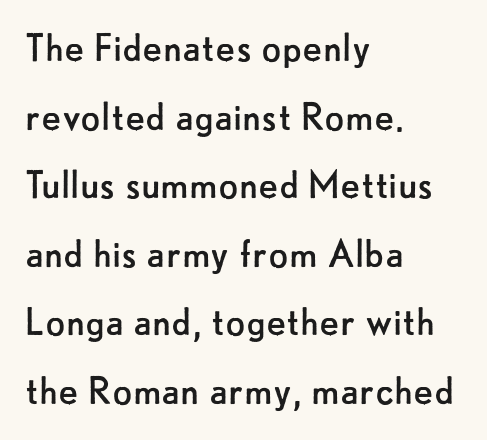
Does the leading feel generous? No, just average. Is this a fixed-width face? No — the glyphs have proportional, varying widths. Look at the tracking — it's just the regular setting, nothing added. Descenders are the only things crossing below the line.
